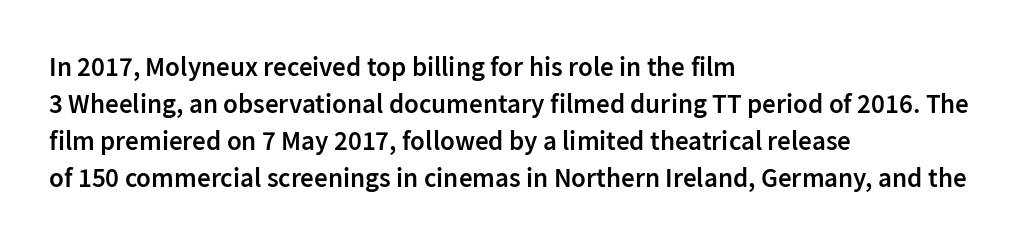
{"italic": "no", "bold": "semi", "underline": "no", "align": "left", "line_spacing": "normal", "line_spacing_ratio": 1.37, "letter_spacing": "normal", "letter_spacing_em": 0.0, "glyph_px": 27}
